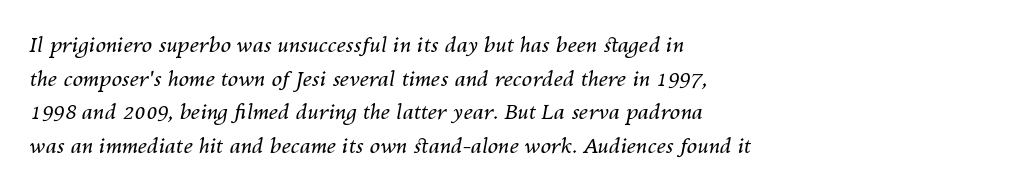
The image shows 21 px text type, italic (leaning right); set left-aligned, normal line spacing (1.6x), normal letter spacing, not underlined.
